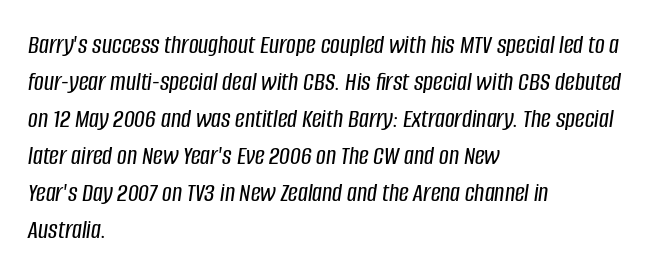
The image shows 27 px text type, italic (leaning right); set left-aligned, normal line spacing (1.37x), normal letter spacing, not underlined.
